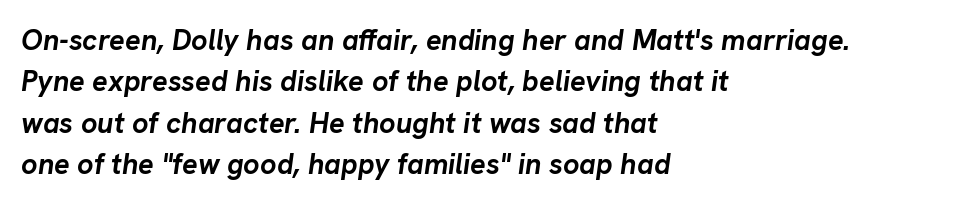
The setting favours the left margin, as ordinary paragraphs usually do. Every character sits at an angle, as italics do. Between one letter and the next there's only the usual sliver of space. Baseline-to-baseline distance is the conventional proportion of letter height. Clear beneath every line of the passage. You'd pick this weight for a headline — it's a proper bold.
